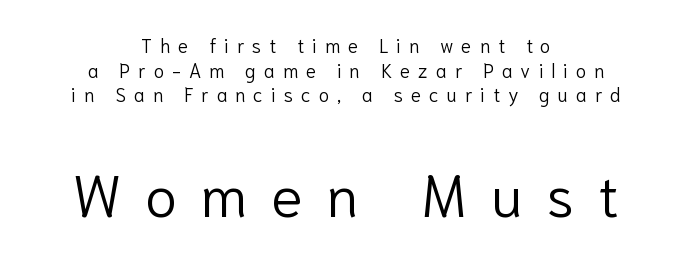
The image shows 58 px light sans-serif type, upright; set centered, normal line spacing (1.29x), unusually wide letter spacing (+0.42 em), not underlined; the second (bottom) block is 3.05x larger; low stroke contrast and a medium x-height.
